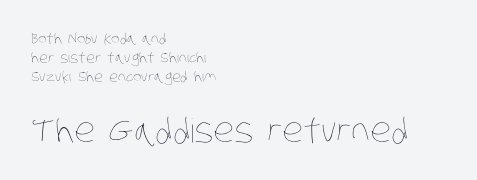
The image shows 33 px thin, condensed type; set left-aligned, normal line spacing (1.35x), normal letter spacing, not underlined; the second (bottom) block is 2.36x larger; low stroke contrast and a large x-height.
